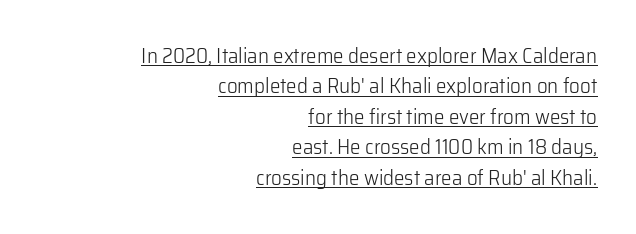
Regular leading. Quick note: underline on. Nothing unusual about the tracking: characters are spaced as the font intends. This rendering uses right alignment, leaving the left contour irregular. Posture: upright roman. Compared with a typical body face, this is equally light or lighter still.
